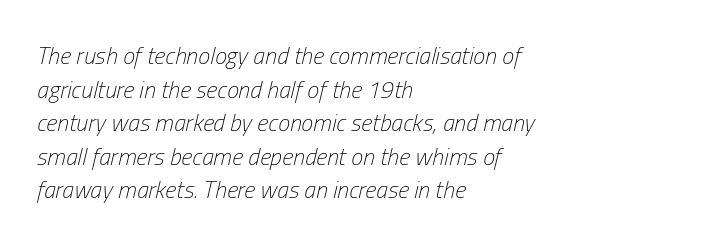
Q: Is the text bold? A: No.
Q: Is the text italic (slanted)? A: Yes, it leans right by about 13 degrees.
Q: Is the text underlined? A: No.
Q: How is the paragraph aligned? A: Left-aligned.
Q: Is the spacing between letters normal or unusually wide? A: Normal.
Q: Is the spacing between lines tight, normal or loose? A: Normal.
